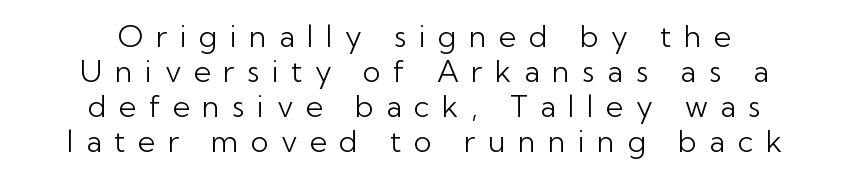
{"serif": "no", "italic": "no", "bold": "no", "weight": "light", "width": "normal", "stroke_contrast": "low", "x_height": "medium", "monospaced": "no", "underline": "no", "align": "center", "line_spacing_ratio": 1.17, "letter_spacing": "wide", "letter_spacing_em": 0.41, "glyph_px": 30}
